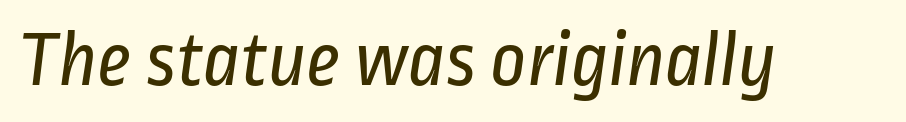
Q: Is the text bold? A: No.
Q: Is the typeface a serif or a sans-serif typeface? A: Sans-serif.
Q: Is the text underlined? A: No.
Q: Is the spacing between letters normal or unusually wide? A: Normal.
Q: Width (condensed, normal, or wide)? A: Condensed.
Q: Stroke contrast? A: Low.
Q: x-height? A: Medium.
Q: Monospaced? A: No.
